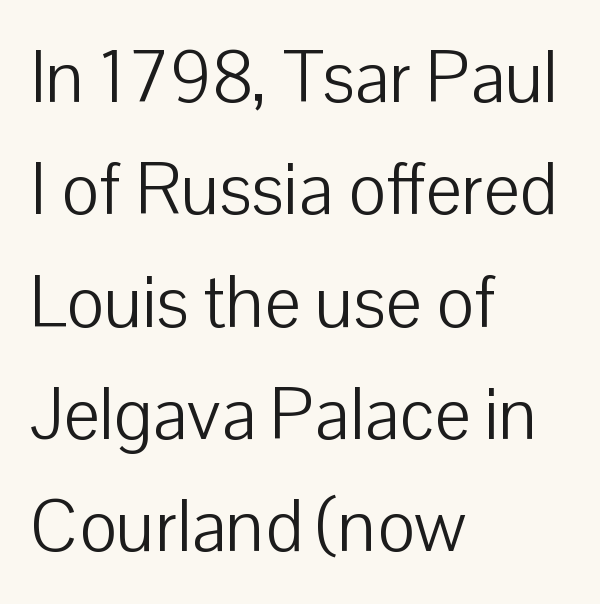
Q: Is the text bold? A: No.
Q: Is the text italic (slanted)? A: No, it is upright.
Q: Is the typeface a serif or a sans-serif typeface? A: Sans-serif.
Q: Is the text underlined? A: No.
Q: How is the paragraph aligned? A: Left-aligned.
Q: Is the spacing between letters normal or unusually wide? A: Normal.
Q: Is the spacing between lines tight, normal or loose? A: Normal.
Q: Width (condensed, normal, or wide)? A: Normal.
Q: Stroke contrast? A: Low.
Q: x-height? A: Medium.
Q: Monospaced? A: No.
